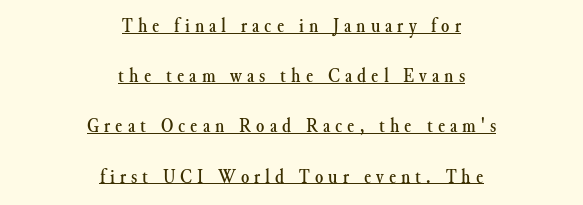
The line-height multiplier appears high, well above default. This rendering widens character spacing well past its baseline value. This sample carries an underscore along the baseline area. The lines are quadded center. The letters stand upright; this is a roman face.
